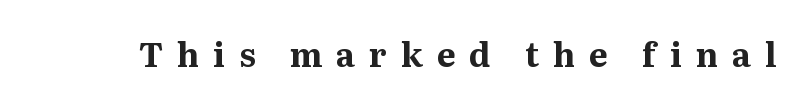
Q: Is the text bold? A: Yes.
Q: Is the text italic (slanted)? A: No, it is upright.
Q: Is the typeface a serif or a sans-serif typeface? A: Serif.
Q: Is the text underlined? A: No.
Q: Is the spacing between letters normal or unusually wide? A: Unusually wide.
Q: Width (condensed, normal, or wide)? A: Normal.
Q: Stroke contrast? A: Medium.
Q: x-height? A: Medium.
Q: Monospaced? A: No.
